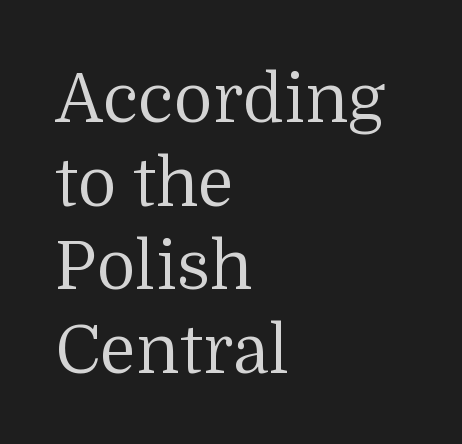
Q: Is the text bold? A: No.
Q: Is the text italic (slanted)? A: No, it is upright.
Q: Is the typeface a serif or a sans-serif typeface? A: Serif.
Q: Is the text underlined? A: No.
Q: How is the paragraph aligned? A: Left-aligned.
Q: Is the spacing between letters normal or unusually wide? A: Normal.
Q: Is the spacing between lines tight, normal or loose? A: Normal.
Q: Width (condensed, normal, or wide)? A: Normal.
Q: Stroke contrast? A: Medium.
Q: x-height? A: Medium.
Q: Monospaced? A: No.
